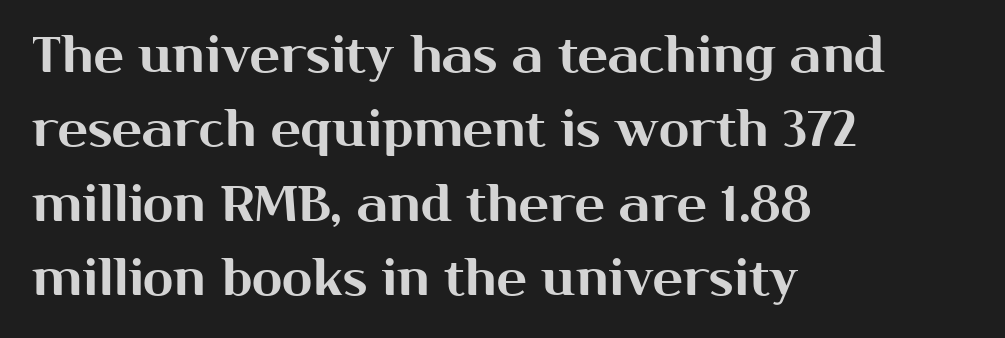
{"serif": "no", "italic": "no", "width": "normal", "stroke_contrast": "medium", "x_height": "medium", "monospaced": "no", "underline": "no", "align": "left", "line_spacing": "normal", "line_spacing_ratio": 1.49, "letter_spacing": "normal", "letter_spacing_em": 0.0, "glyph_px": 50}
